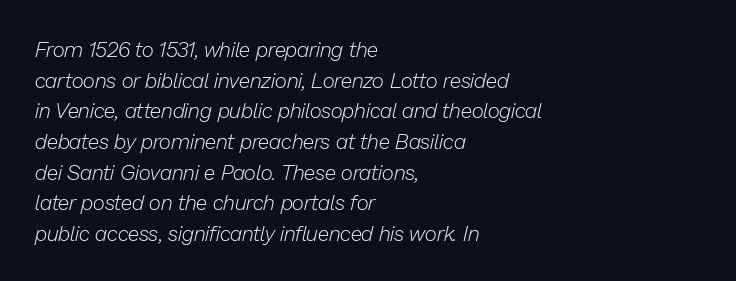
The image shows 21 px text type, italic (leaning right); set left-aligned, normal line spacing (1.46x), normal letter spacing, not underlined.
